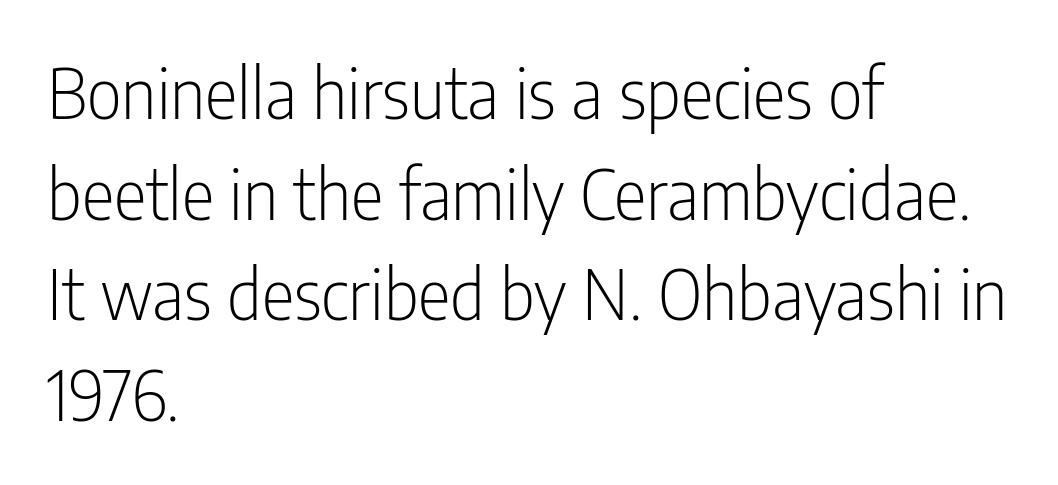
The image shows 69 px light, condensed sans-serif type, upright; set left-aligned, normal line spacing (1.46x), normal letter spacing, not underlined; low stroke contrast and a medium x-height.
